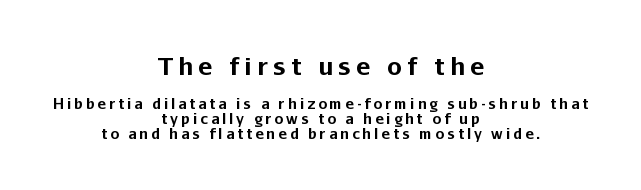
Q: Is the text bold? A: Yes.
Q: Is the text italic (slanted)? A: No, it is upright.
Q: Is the text underlined? A: No.
Q: How is the paragraph aligned? A: Centered.
Q: Is the spacing between letters normal or unusually wide? A: Unusually wide.
Q: Is the spacing between lines tight, normal or loose? A: Tight.
Q: Which block of text is set in a larger size, the first (top) or the second (bottom)? A: The first (top) one.
